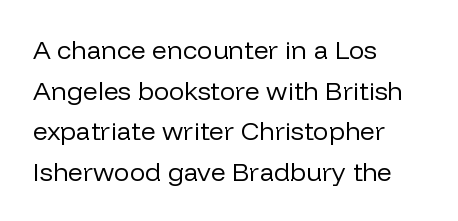
The zone under the glyphs is completely vacant. Letters have the restrained weight of plain body copy at most. Line beginnings align vertically; line endings do not. The gaps between neighbouring characters are ordinary and unremarkable.
